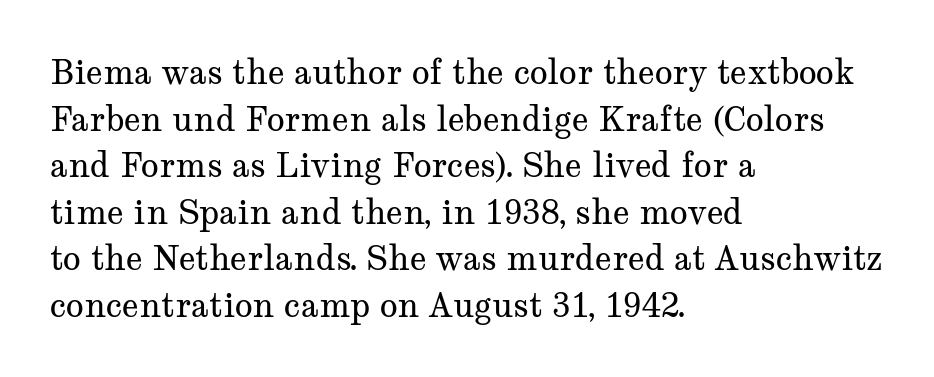
Is this a sans? No — the strokes have serifs. Spacing verdict: proportional, widths tailored to each character. Anything drawn beneath the words? Only blank space. One glance says typical: line gaps are just what's usual. Compared with a typical body face, this is equally light or lighter still. How are the letters spaced? Ordinarily, with no added tracking.
